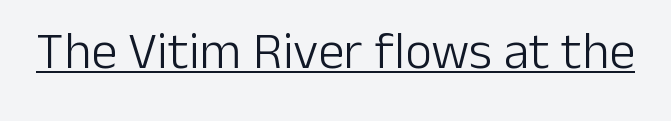
Q: Is the text bold? A: No.
Q: Is the text italic (slanted)? A: No, it is upright.
Q: Is the typeface a serif or a sans-serif typeface? A: Sans-serif.
Q: Is the text underlined? A: Yes.
Q: Is the spacing between letters normal or unusually wide? A: Normal.
Q: Width (condensed, normal, or wide)? A: Normal.
Q: Stroke contrast? A: Low.
Q: x-height? A: Medium.
Q: Monospaced? A: No.
